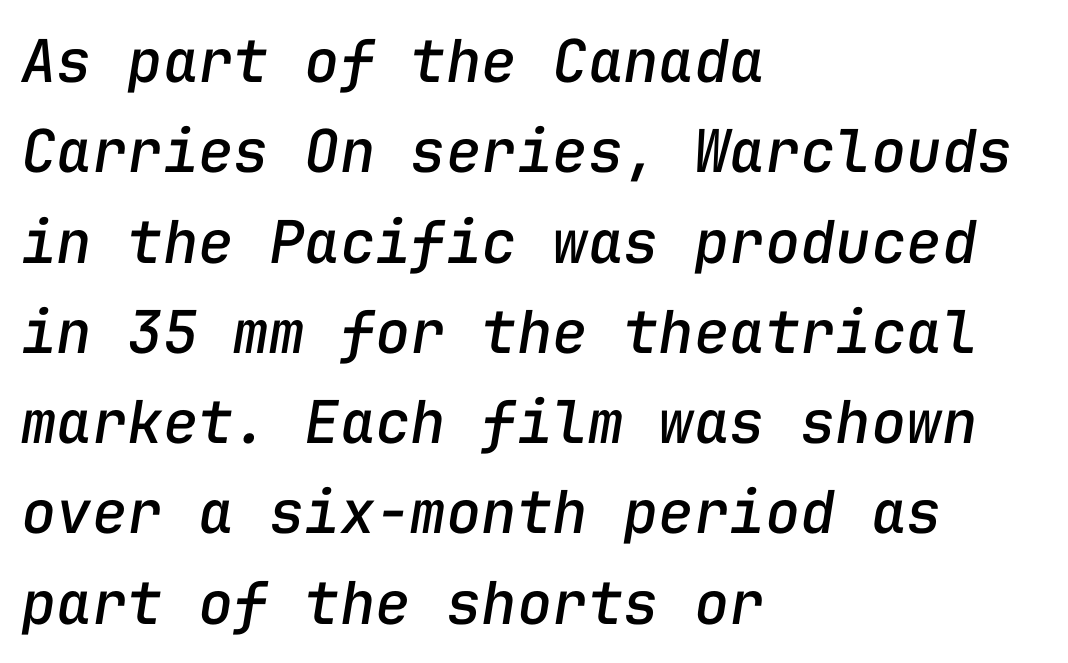
Compared with typical body copy, the letter spacing here is the same. Vertical spacing — default. An italicized treatment has been applied to the whole sample. The passage shown is typed in a monospace face where columns stay perfectly aligned.
